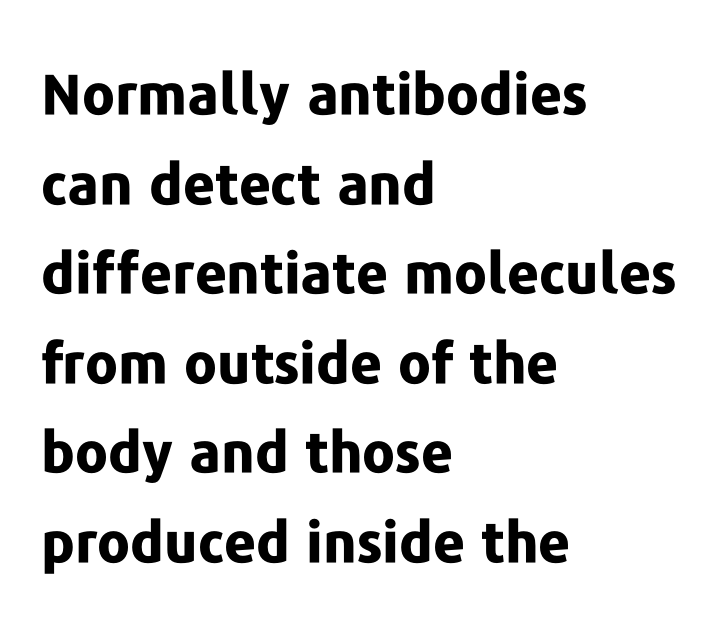
Varying glyph widths throughout — classic text-font behaviour. Italic: no, the glyphs are upright roman. Compared with typical paragraphs, the rows here are spaced about the same. In CSS terms this would be text-align: left. Heavy, bold letterforms. Each row of text sits above clean, open space.
